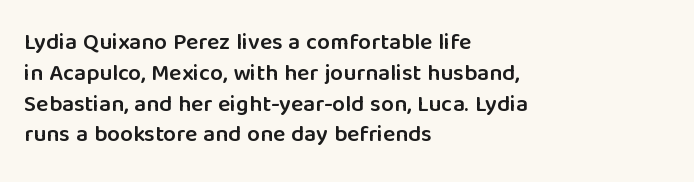
Whoever set this chose a conventional vertical rhythm. There is no visible air inserted between adjacent glyphs. Where is the straight margin? On the left. Type without underlining. The specimen reads as upright at a glance. The typesetting leans somewhat heavy: a semibold.
